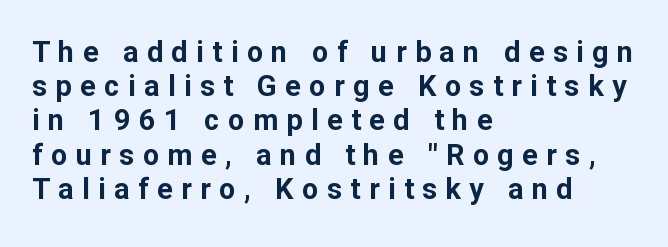
Q: Is the text bold? A: Yes.
Q: Is the text italic (slanted)? A: No, it is upright.
Q: Is the typeface a serif or a sans-serif typeface? A: Sans-serif.
Q: Is the text underlined? A: No.
Q: How is the paragraph aligned? A: Left-aligned.
Q: Is the spacing between letters normal or unusually wide? A: Unusually wide.
Q: Width (condensed, normal, or wide)? A: Normal.
Q: Stroke contrast? A: Low.
Q: x-height? A: Medium.
Q: Monospaced? A: No.
